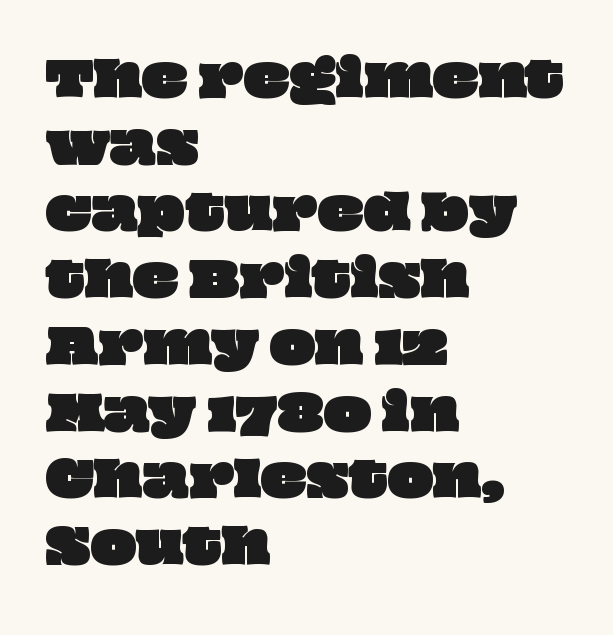
{"width": "wide", "stroke_contrast": "low", "x_height": "large", "monospaced": "no", "underline": "no", "align": "left", "line_spacing": "normal", "line_spacing_ratio": 1.39, "letter_spacing": "normal", "letter_spacing_em": 0.0, "glyph_px": 48}
